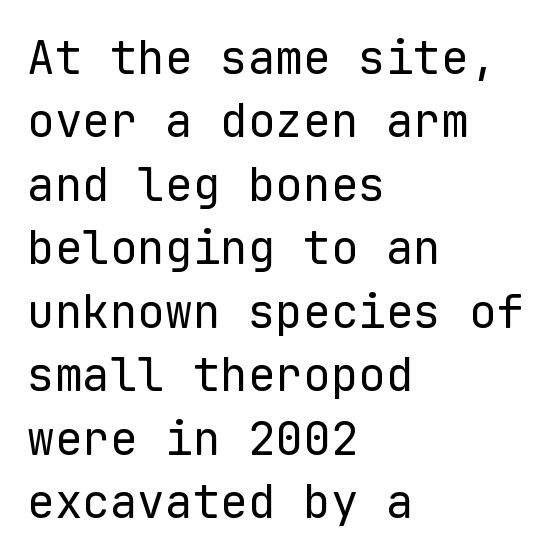
Q: Is the text bold? A: No.
Q: Is the text italic (slanted)? A: No, it is upright.
Q: Is the typeface a serif or a sans-serif typeface? A: Sans-serif.
Q: Is the text underlined? A: No.
Q: How is the paragraph aligned? A: Left-aligned.
Q: Is the spacing between letters normal or unusually wide? A: Normal.
Q: Is the spacing between lines tight, normal or loose? A: Normal.
Q: Width (condensed, normal, or wide)? A: Normal.
Q: Stroke contrast? A: Low.
Q: x-height? A: Medium.
Q: Monospaced? A: Yes.
